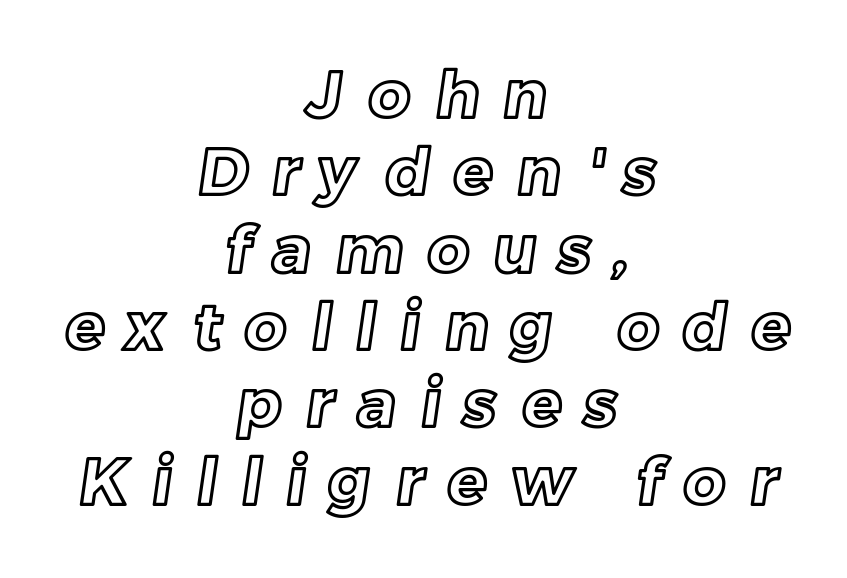
The image shows 65 px text type; set centered, line spacing 1.19x, unusually wide letter spacing (+0.37 em), not underlined; a medium x-height.
